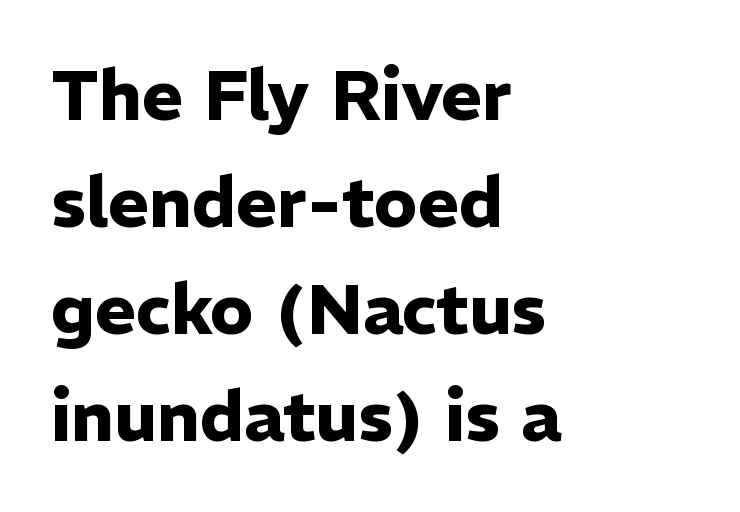
Pretty heavy lettering here — definitely bold. Spacing between characters is what you'd get straight out of the box. Character widths vary here, with narrow letters taking less room than wide ones. Notice how the passage keeps a crisp vertical edge on the left only.
